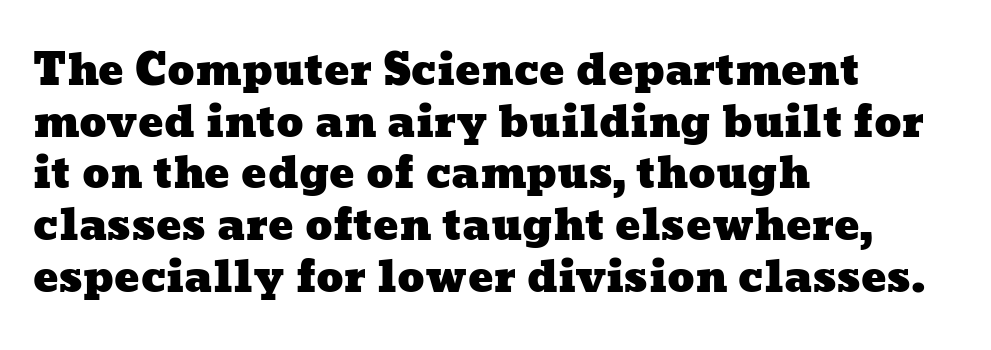
There is no visible air inserted between adjacent glyphs. The paragraph shown leans on its left margin. Note the varied advance widths — an 'i' is clearly narrower than an 'm'. The zone under the glyphs is completely vacant.
